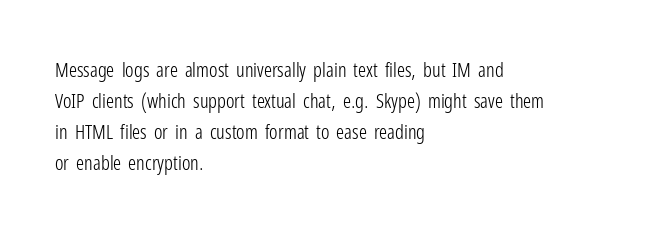
The face looks like a standard text weight, possibly lighter. The type is set solid horizontally, with unmodified tracking. The lettering stays uniformly vertical, giving the passage a roman look. Leading: standard. Casual observation: everything's shoved over to the left.
